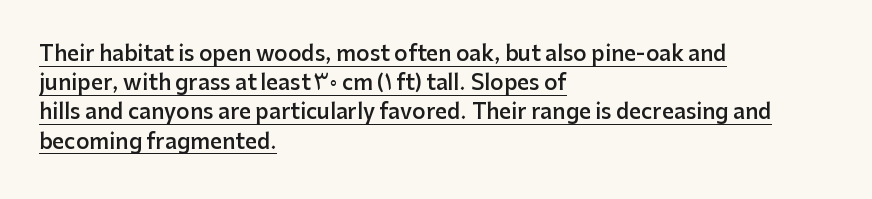
Q: Is the text bold? A: Semi-bold.
Q: Is the text italic (slanted)? A: No, it is upright.
Q: Is the text underlined? A: Yes.
Q: How is the paragraph aligned? A: Left-aligned.
Q: Is the spacing between letters normal or unusually wide? A: Normal.
Q: Is the spacing between lines tight, normal or loose? A: Normal.
